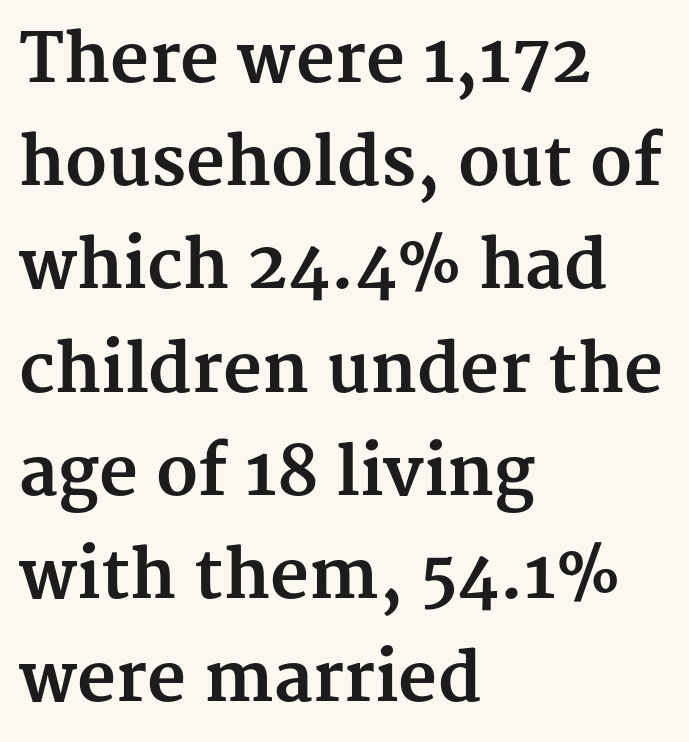
{"serif": "yes", "italic": "no", "bold": "yes", "weight": "bold", "width": "normal", "stroke_contrast": "medium", "x_height": "medium", "monospaced": "no", "underline": "no", "align": "left", "line_spacing": "normal", "line_spacing_ratio": 1.54, "letter_spacing": "normal", "letter_spacing_em": 0.0, "glyph_px": 67}
